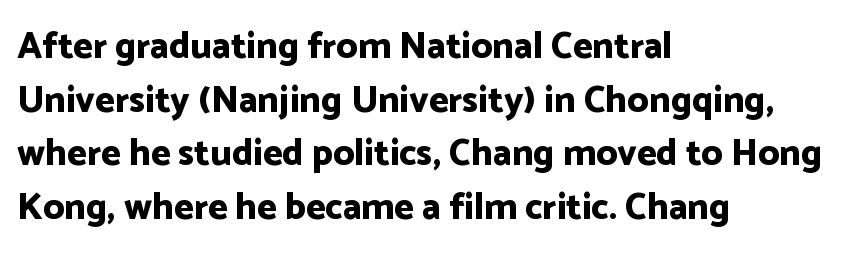
Q: Is the text bold? A: Yes.
Q: Is the text italic (slanted)? A: No, it is upright.
Q: Is the typeface a serif or a sans-serif typeface? A: Sans-serif.
Q: Is the text underlined? A: No.
Q: How is the paragraph aligned? A: Left-aligned.
Q: Is the spacing between letters normal or unusually wide? A: Normal.
Q: Is the spacing between lines tight, normal or loose? A: Normal.
Q: Width (condensed, normal, or wide)? A: Normal.
Q: Stroke contrast? A: Low.
Q: x-height? A: Medium.
Q: Monospaced? A: No.
